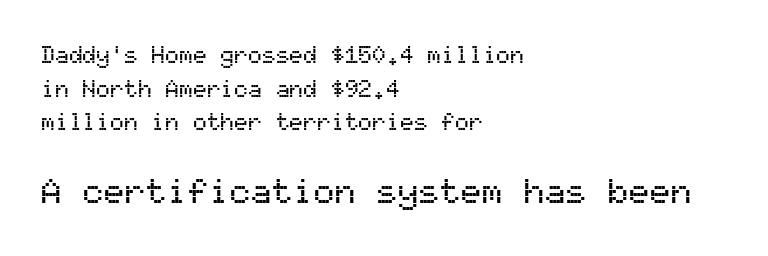
{"serif": "no", "italic": "no", "width": "normal", "stroke_contrast": "medium", "x_height": "medium", "monospaced": "yes", "underline": "no", "align": "left", "line_spacing": "normal", "line_spacing_ratio": 1.46, "letter_spacing": "normal", "letter_spacing_em": 0.0, "larger_block": "second", "size_ratio": 1.52, "glyph_px": 35}
